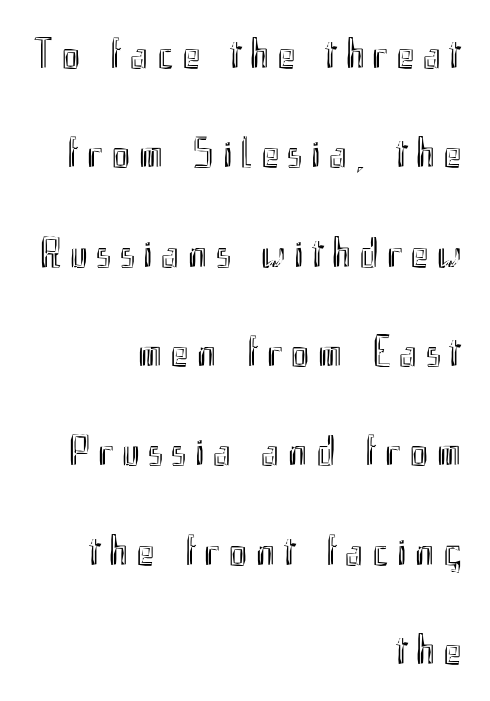
Designer's note — italics off, roman on. Just letters on the line, the space beneath them empty. The face used here is rendered with a markedly widened letterfit. Character widths vary here, with narrow letters taking less room than wide ones.
